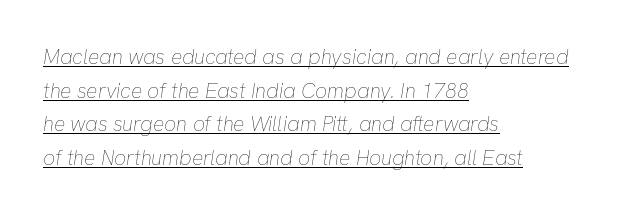
The image shows 21 px text type, italic (leaning right); set left-aligned, normal line spacing (1.6x), normal letter spacing, underlined.
